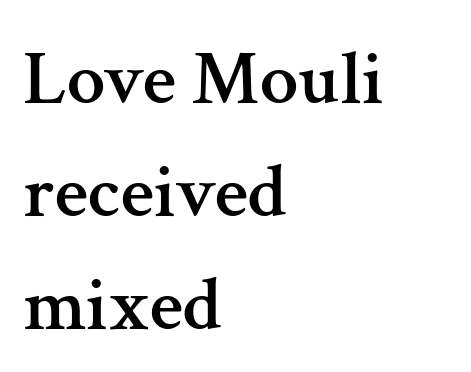
In terms of leading, this rendering sits right in the middle. The glyphs are unaccompanied by any horizontal stroke below them. One-word summary of the alignment: left. There is no visible air inserted between adjacent glyphs.
